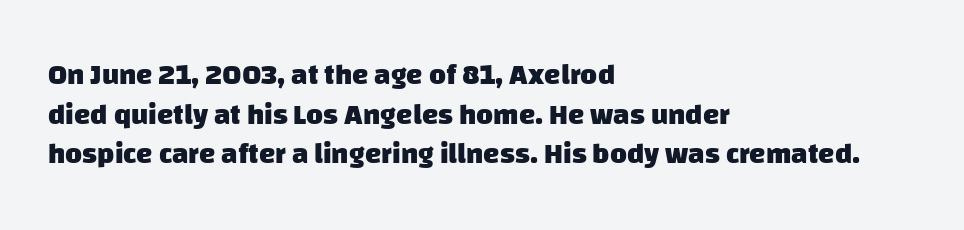
Q: Is the text bold? A: Yes.
Q: Is the typeface a serif or a sans-serif typeface? A: Sans-serif.
Q: Is the text underlined? A: No.
Q: How is the paragraph aligned? A: Left-aligned.
Q: Is the spacing between letters normal or unusually wide? A: Normal.
Q: Is the spacing between lines tight, normal or loose? A: Normal.
Q: Width (condensed, normal, or wide)? A: Normal.
Q: Stroke contrast? A: Low.
Q: x-height? A: Large.
Q: Monospaced? A: No.
